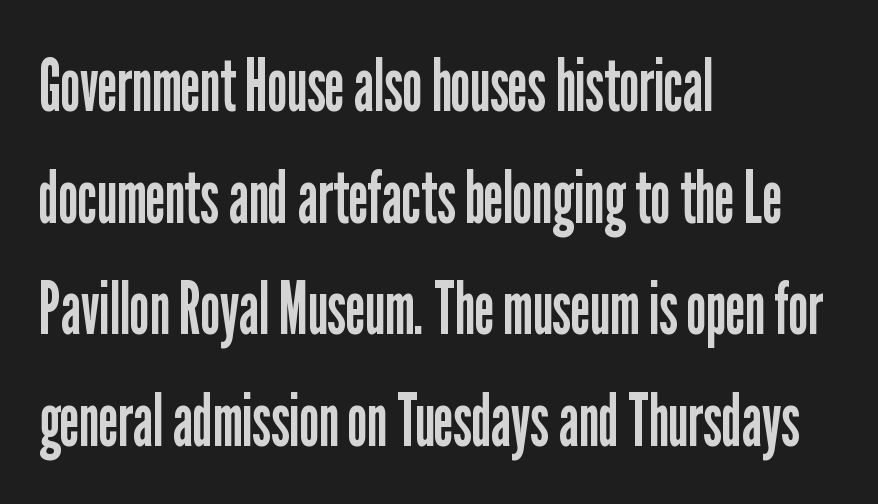
Beneath every word, the page is bare. Looks like regular typesetting: each glyph gets only the width it needs. The gaps between neighbouring characters are ordinary and unremarkable. The specimen reads as upright at a glance. The face used here is a sans, in the tradition of grotesques and geometrics.
